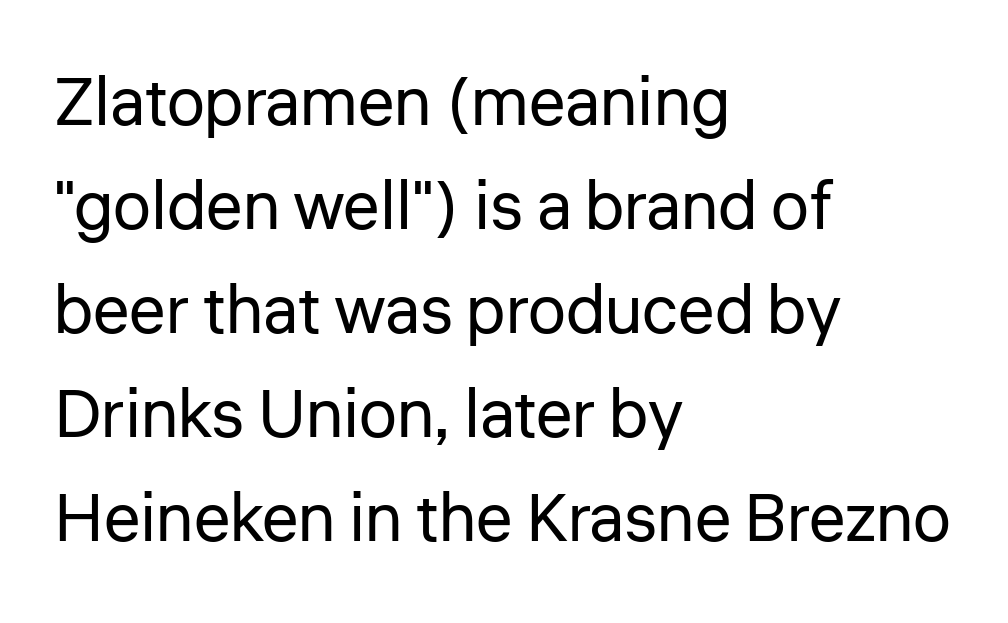
The image shows 68 px regular-weight sans-serif type, upright; set left-aligned, normal line spacing (1.53x), normal letter spacing, not underlined; low stroke contrast and a medium x-height.
